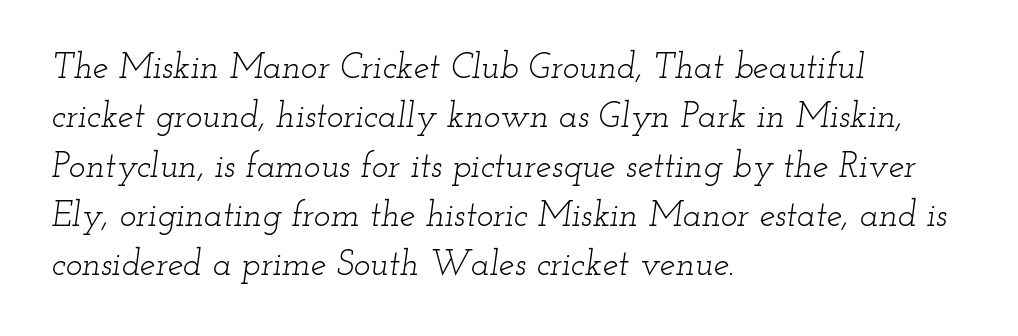
{"serif": "yes", "italic": "yes", "lean": "right", "slant_degrees": 12, "bold": "no", "weight": "light", "width": "wide", "stroke_contrast": "low", "x_height": "small", "monospaced": "no", "underline": "no", "align": "left", "line_spacing": "normal", "line_spacing_ratio": 1.41, "letter_spacing": "normal", "letter_spacing_em": 0.0, "glyph_px": 35}
